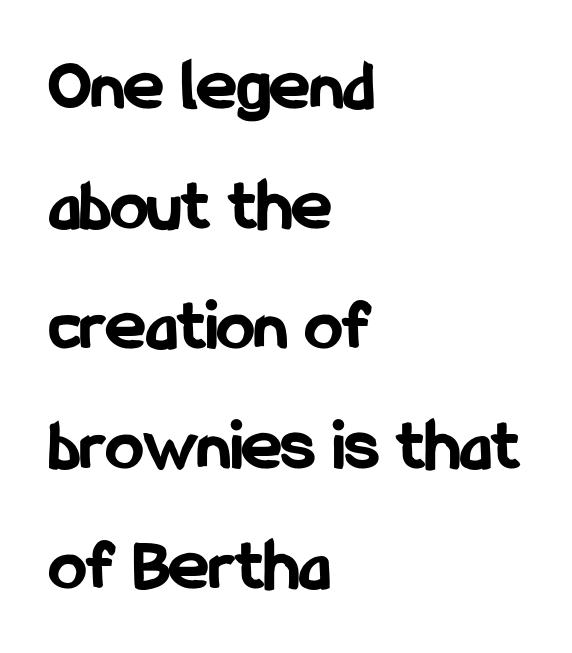
Students, observe: this is what conventionally led text looks like. Varying glyph widths throughout — classic text-font behaviour. Rendered with straight, roman letterforms. Weight check: bold — yes, fully. This rendering uses left alignment, leaving the right contour irregular. The font family rendered here belongs to the sans-serif group.
